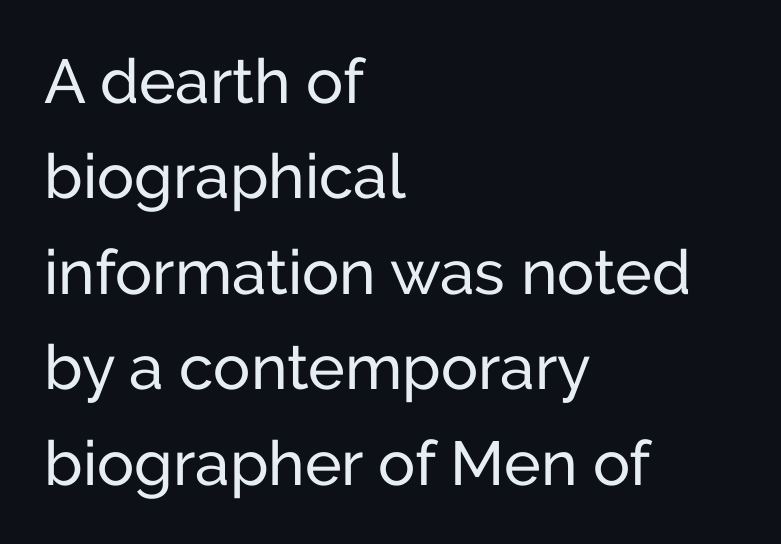
{"serif": "no", "italic": "no", "width": "normal", "stroke_contrast": "low", "x_height": "medium", "monospaced": "no", "underline": "no", "align": "left", "line_spacing": "normal", "line_spacing_ratio": 1.54, "letter_spacing": "normal", "letter_spacing_em": 0.0, "glyph_px": 62}
